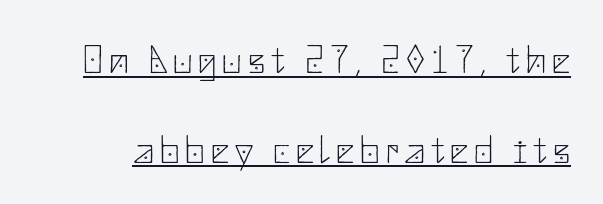
{"serif": "no", "italic": "no", "bold": "no", "weight": "thin", "width": "normal", "stroke_contrast": "low", "x_height": "small", "underline": "yes", "line_spacing": "loose", "line_spacing_ratio": 2.24, "glyph_px": 40}
